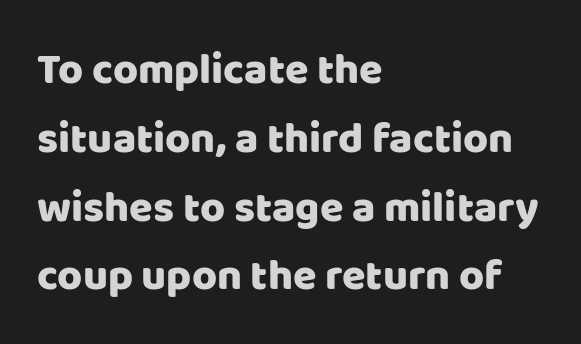
{"serif": "no", "italic": "no", "width": "normal", "stroke_contrast": "low", "x_height": "large", "monospaced": "no", "underline": "no", "align": "left", "line_spacing": "normal", "line_spacing_ratio": 1.6, "letter_spacing": "normal", "letter_spacing_em": 0.0, "glyph_px": 43}
